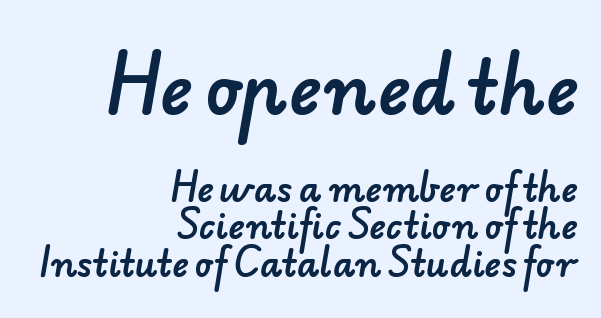
All the whitespace from short lines collects on the left. The rendering shows plain stroke endings on the letterforms — a sans-serif design. The composition opens big and finishes small. The area under the type is left untouched. Do the characters align in a grid? No, the font is proportional. These lines keep a tight, regular rhythm from letter to letter.
